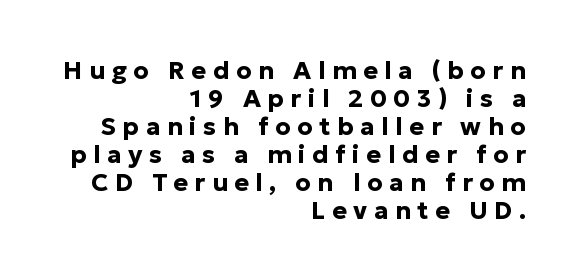
Q: Is the text bold? A: Yes.
Q: Is the text italic (slanted)? A: No, it is upright.
Q: Is the text underlined? A: No.
Q: How is the paragraph aligned? A: Right-aligned.
Q: Is the spacing between letters normal or unusually wide? A: Unusually wide.
Q: Is the spacing between lines tight, normal or loose? A: Tight.
